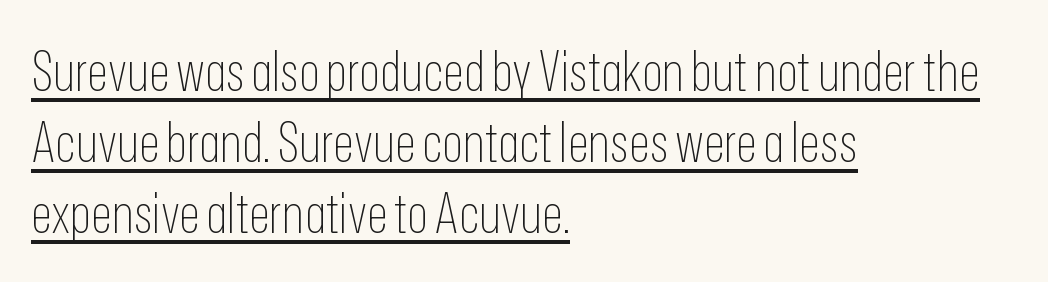
The rendering shows plain stroke endings on the letterforms — a sans-serif design. The designer left line spacing at the default. The rendering uses the underline text-decoration. The typesetting does not lean heavy: it is not bold. The face used here is proportionally spaced, like ordinary book or web type. The passage shown has conventional tracking throughout.
